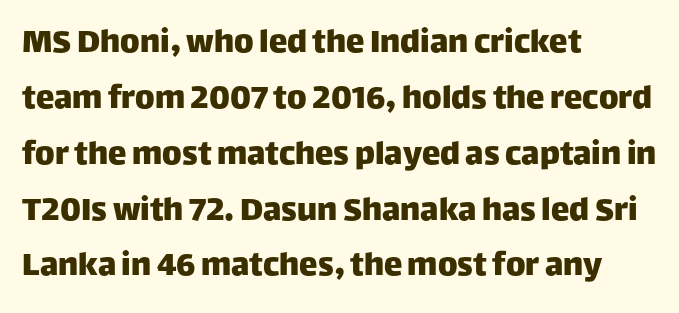
How are the letters spaced? Ordinarily, with no added tracking. Compared with typical paragraphs, the rows here are spaced about the same. Each letter's strokes conclude bluntly, with no projecting serifs. Leftover space on each line is placed entirely after the last word. You could not count columns in this text — the font is proportionally spaced.
